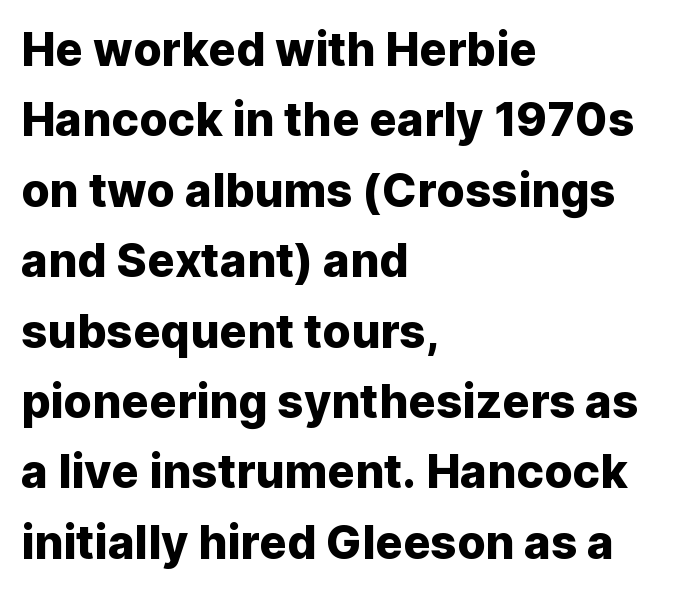
The image shows 46 px sans-serif type, upright; set left-aligned, normal line spacing (1.53x), normal letter spacing, not underlined; low stroke contrast and a medium x-height.
